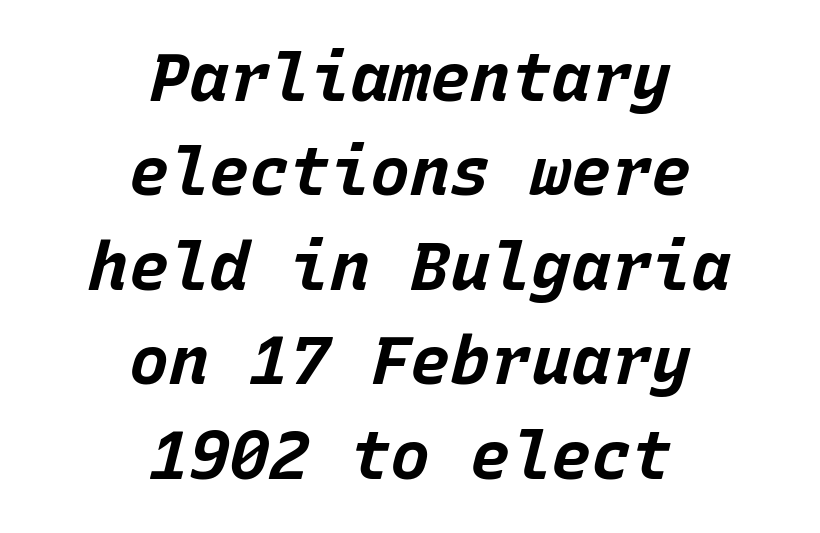
Q: Is the text bold? A: Yes.
Q: Is the text italic (slanted)? A: Yes, it leans right by about 15 degrees.
Q: Is the text underlined? A: No.
Q: How is the paragraph aligned? A: Centered.
Q: Is the spacing between letters normal or unusually wide? A: Normal.
Q: Is the spacing between lines tight, normal or loose? A: Normal.
Q: Width (condensed, normal, or wide)? A: Normal.
Q: Stroke contrast? A: Low.
Q: x-height? A: Large.
Q: Monospaced? A: Yes.
